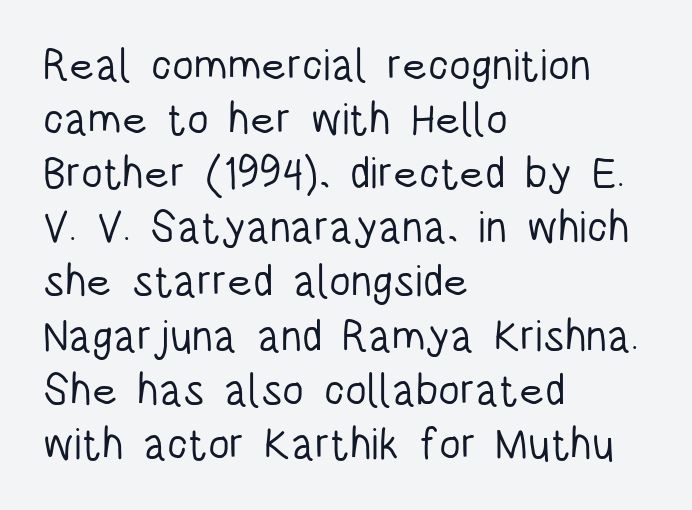
{"serif": "no", "italic": "no", "bold": "no", "weight": "light", "width": "condensed", "stroke_contrast": "low", "x_height": "large", "monospaced": "no", "underline": "no", "align": "left", "line_spacing_ratio": 1.23, "letter_spacing": "normal", "letter_spacing_em": 0.0, "glyph_px": 44}
